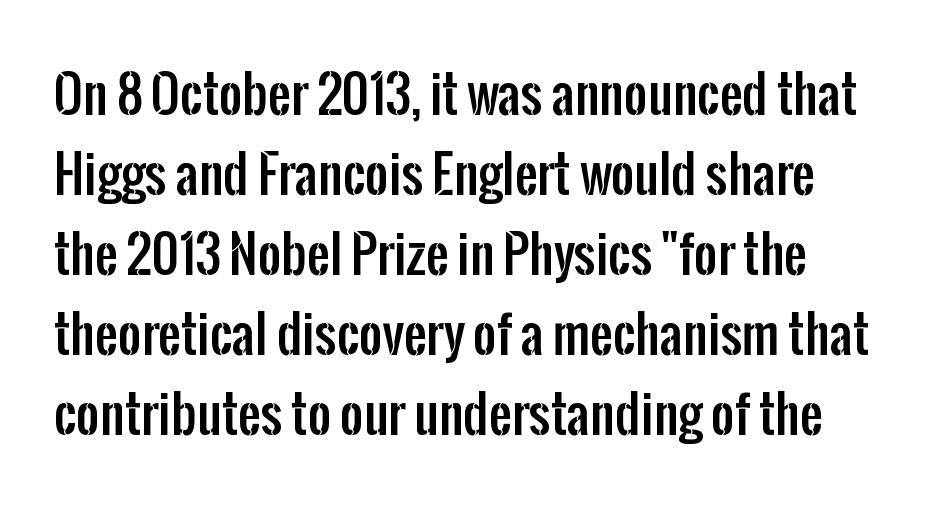
Q: Is the text italic (slanted)? A: No, it is upright.
Q: Is the typeface a serif or a sans-serif typeface? A: Sans-serif.
Q: Is the text underlined? A: No.
Q: Is the spacing between letters normal or unusually wide? A: Normal.
Q: Is the spacing between lines tight, normal or loose? A: Normal.
Q: Width (condensed, normal, or wide)? A: Condensed.
Q: Stroke contrast? A: Low.
Q: x-height? A: Medium.
Q: Monospaced? A: No.
